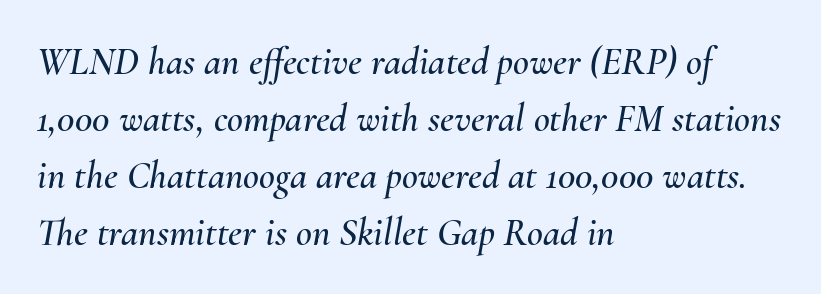
{"italic": "yes", "lean": "right", "slant_degrees": 10, "width": "normal", "stroke_contrast": "medium", "x_height": "small", "monospaced": "no", "underline": "no", "align": "left", "line_spacing": "normal", "line_spacing_ratio": 1.46, "letter_spacing": "normal", "letter_spacing_em": 0.0, "glyph_px": 39}
